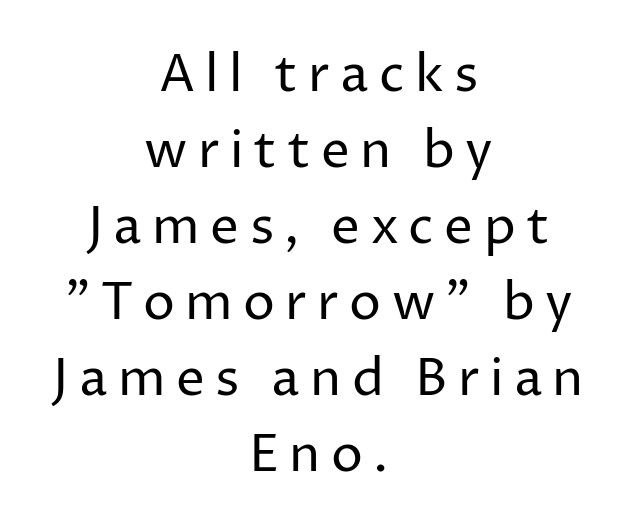
{"serif": "no", "italic": "no", "bold": "no", "weight": "regular", "width": "normal", "stroke_contrast": "low", "x_height": "medium", "monospaced": "no", "underline": "no", "align": "center", "line_spacing": "normal", "line_spacing_ratio": 1.49, "letter_spacing": "wide", "letter_spacing_em": 0.2, "glyph_px": 51}
